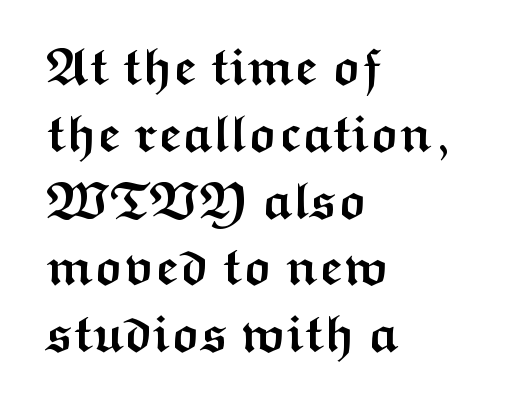
Notice how the passage keeps a crisp vertical edge on the left only. Standard letterfit; no display-style spreading of the glyphs. One glance says typical: line gaps are just what's usual. Pretty heavy lettering here — definitely bold. The rendering shows plain stroke endings on the letterforms — a sans-serif design. Here the designer chose a conventional face with non-uniform glyph widths.
